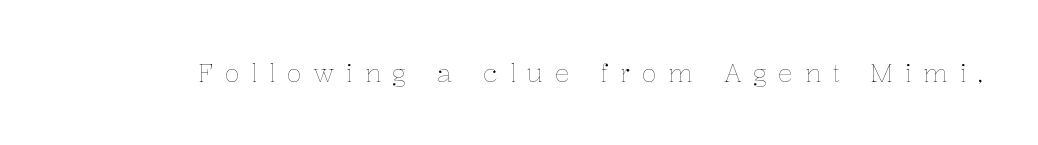
The image shows 25 px text type, upright; set unusually wide letter spacing (+0.46 em), not underlined.
